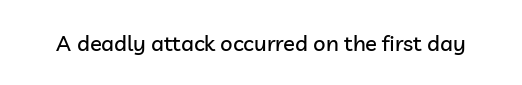
Q: Is the text italic (slanted)? A: No, it is upright.
Q: Is the text underlined? A: No.
Q: Is the spacing between letters normal or unusually wide? A: Normal.
